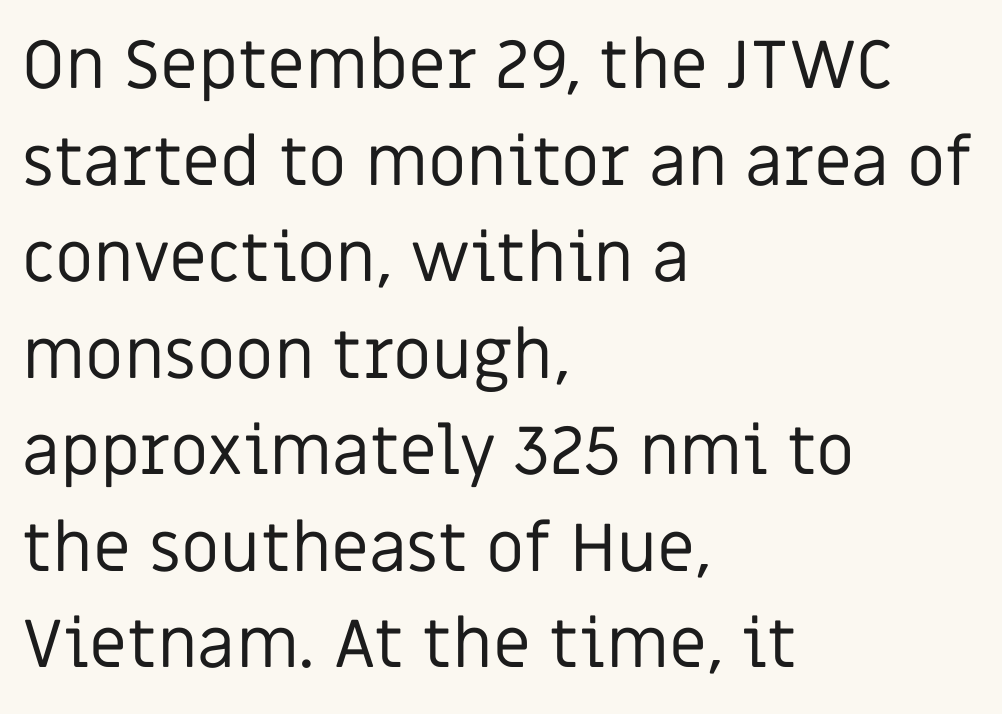
Quick note: underline off. The weight tops out at a normal text grade. Serifs: no, the terminals of the letterforms are clean. Leftover space on each line is placed entirely after the last word. Letter spacing: default.
